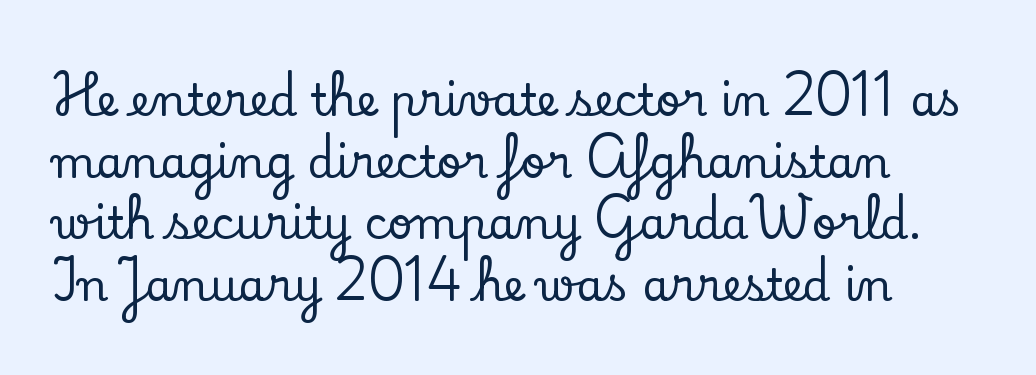
The image shows 44 px serif type, upright; set left-aligned, normal line spacing (1.4x), normal letter spacing, not underlined; low stroke contrast and a small x-height.
